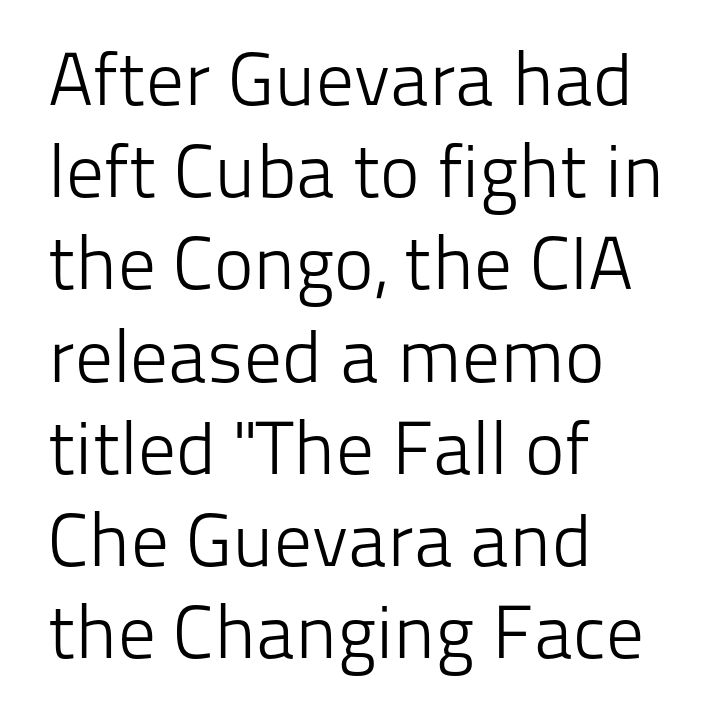
{"serif": "no", "italic": "no", "bold": "no", "weight": "light", "width": "normal", "stroke_contrast": "low", "x_height": "medium", "monospaced": "no", "underline": "no", "align": "left", "line_spacing_ratio": 1.23, "letter_spacing": "normal", "letter_spacing_em": 0.0, "glyph_px": 75}
